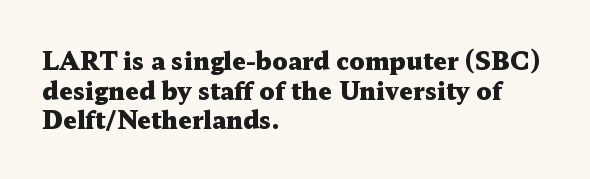
The image shows 24 px bold type, upright; set left-aligned, line spacing 1.23x, normal letter spacing, not underlined.
